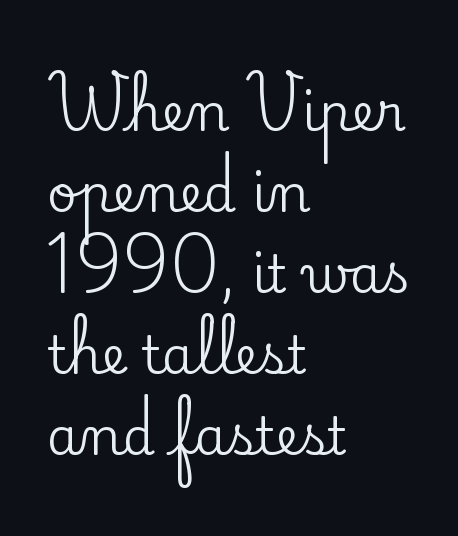
Q: Is the text italic (slanted)? A: No, it is upright.
Q: Is the typeface a serif or a sans-serif typeface? A: Serif.
Q: Is the text underlined? A: No.
Q: How is the paragraph aligned? A: Left-aligned.
Q: Is the spacing between letters normal or unusually wide? A: Normal.
Q: Is the spacing between lines tight, normal or loose? A: Normal.
Q: Width (condensed, normal, or wide)? A: Normal.
Q: Stroke contrast? A: Low.
Q: x-height? A: Small.
Q: Monospaced? A: No.
